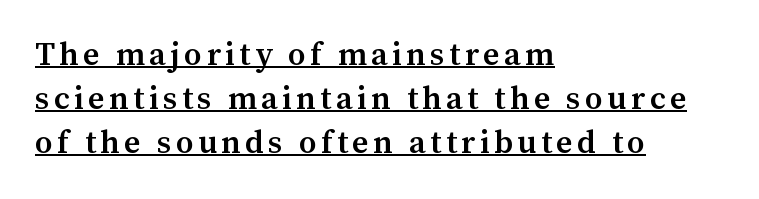
The image shows 32 px semibold serif type, upright; set left-aligned, normal line spacing (1.37x), underlined; medium stroke contrast and a medium x-height.
